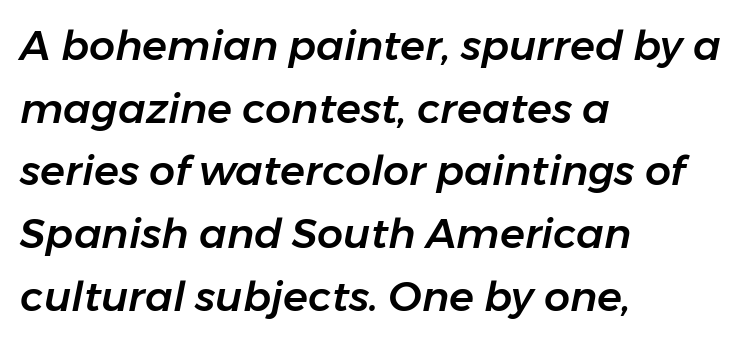
Q: Is the text italic (slanted)? A: Yes, it leans right by about 11 degrees.
Q: Is the text underlined? A: No.
Q: How is the paragraph aligned? A: Left-aligned.
Q: Is the spacing between letters normal or unusually wide? A: Normal.
Q: Is the spacing between lines tight, normal or loose? A: Normal.
Q: Width (condensed, normal, or wide)? A: Normal.
Q: Stroke contrast? A: Low.
Q: x-height? A: Medium.
Q: Monospaced? A: No.
